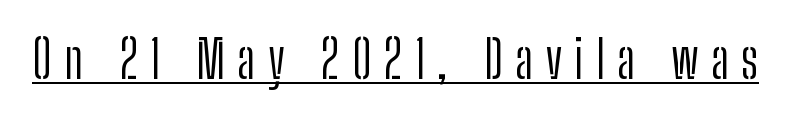
{"serif": "no", "italic": "no", "bold": "no", "weight": "light", "width": "condensed", "stroke_contrast": "low", "x_height": "medium", "monospaced": "no", "underline": "yes", "letter_spacing": "wide", "letter_spacing_em": 0.24, "glyph_px": 52}
